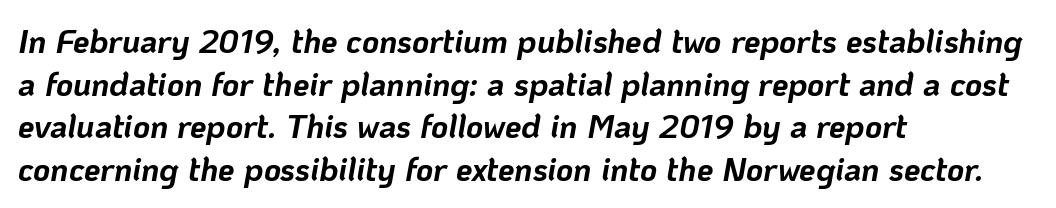
The image shows 33 px bold type, italic (leaning right); set left-aligned, normal line spacing (1.29x), normal letter spacing, not underlined; low stroke contrast and a medium x-height.
